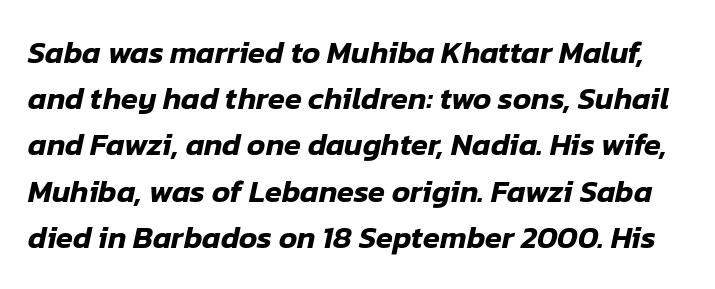
{"italic": "yes", "lean": "right", "slant_degrees": 12, "width": "normal", "stroke_contrast": "low", "x_height": "medium", "monospaced": "no", "underline": "no", "line_spacing": "normal", "line_spacing_ratio": 1.49, "letter_spacing": "normal", "letter_spacing_em": 0.0, "glyph_px": 31}
